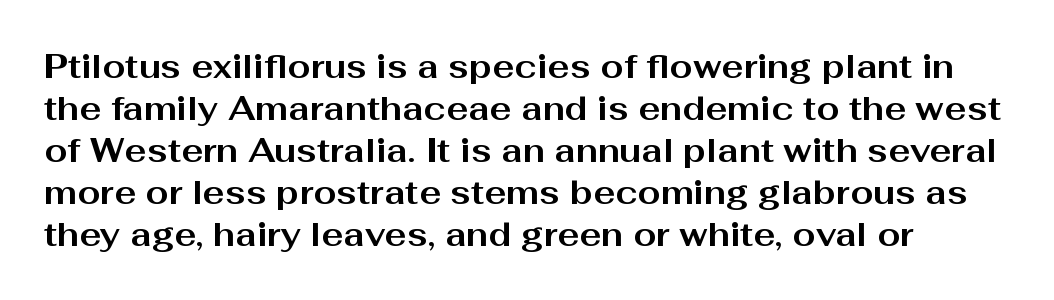
{"serif": "no", "italic": "no", "bold": "yes", "weight": "bold", "width": "wide", "stroke_contrast": "medium", "x_height": "medium", "monospaced": "no", "underline": "no", "line_spacing": "normal", "line_spacing_ratio": 1.27, "letter_spacing": "normal", "letter_spacing_em": 0.0, "glyph_px": 33}
